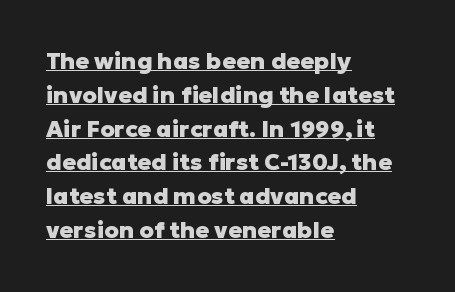
{"italic": "no", "bold": "yes", "underline": "yes", "align": "left", "line_spacing": "normal", "line_spacing_ratio": 1.47, "letter_spacing": "normal", "letter_spacing_em": 0.0, "glyph_px": 23}
